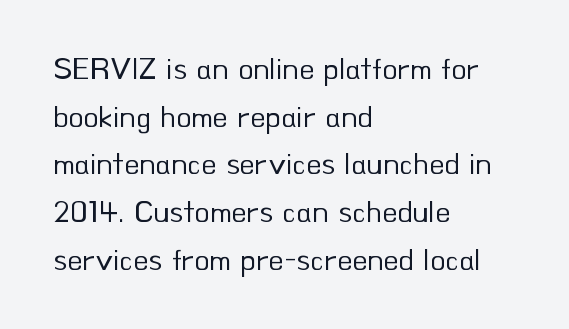
The image shows 31 px regular-weight sans-serif type, upright; set left-aligned, normal line spacing (1.54x), normal letter spacing, not underlined; low stroke contrast and a small x-height.
